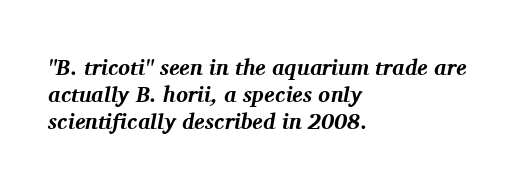
{"italic": "yes", "lean": "right", "slant_degrees": 11, "bold": "yes", "underline": "no", "align": "left", "line_spacing_ratio": 1.22, "letter_spacing": "normal", "letter_spacing_em": 0.0, "glyph_px": 22}
